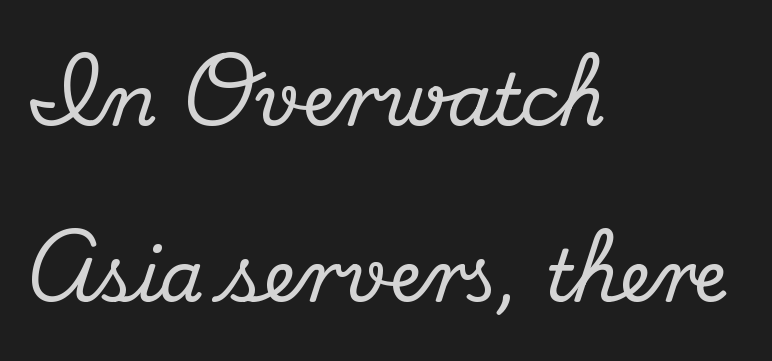
These lines keep a tight, regular rhythm from letter to letter. A serif font was chosen for this passage. Spacing verdict: proportional, widths tailored to each character. This sample is left-justified, so line endings fall wherever the words run out.
